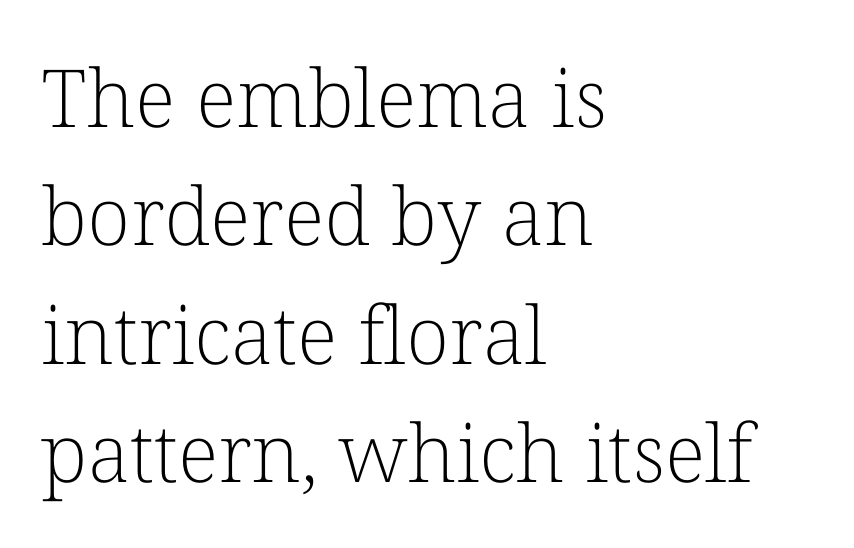
The image shows 80 px light serif type, upright; set left-aligned, normal line spacing (1.48x), normal letter spacing, not underlined; low stroke contrast and a medium x-height.
